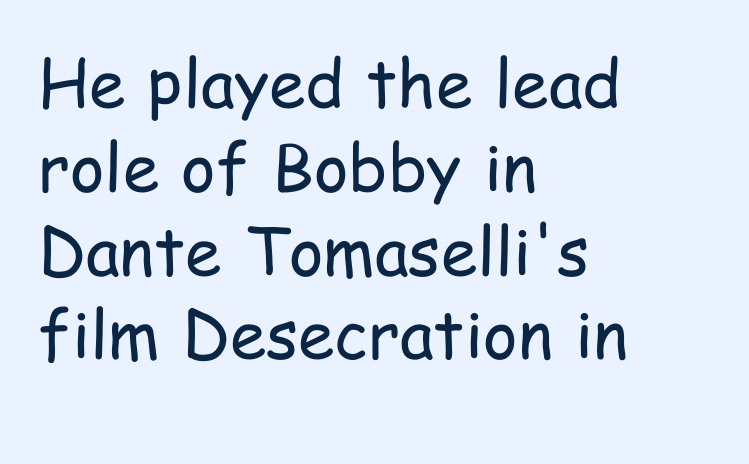
The image shows 66 px regular-weight, condensed sans-serif type, upright; set left-aligned, normal line spacing (1.27x), normal letter spacing, not underlined; low stroke contrast and a medium x-height.
